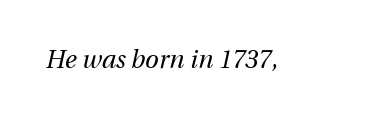
The image shows 25 px text type, italic (leaning right); set normal letter spacing, not underlined.
